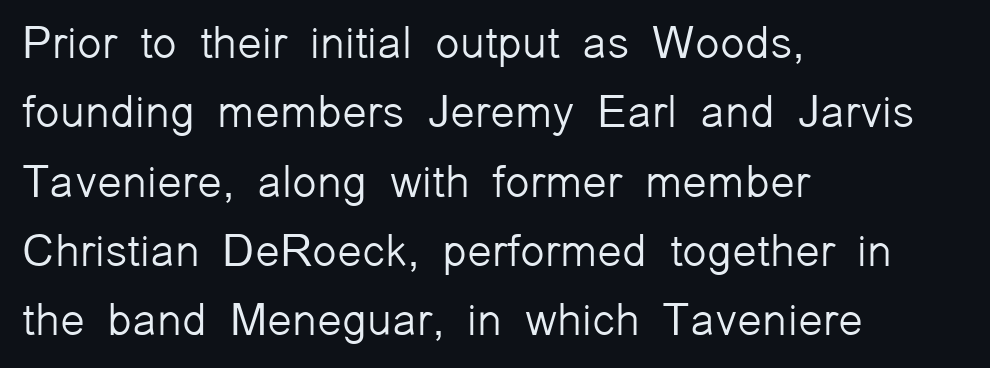
Q: Is the text bold? A: No.
Q: Is the text italic (slanted)? A: No, it is upright.
Q: Is the typeface a serif or a sans-serif typeface? A: Sans-serif.
Q: Is the text underlined? A: No.
Q: How is the paragraph aligned? A: Left-aligned.
Q: Is the spacing between letters normal or unusually wide? A: Normal.
Q: Is the spacing between lines tight, normal or loose? A: Normal.
Q: Width (condensed, normal, or wide)? A: Normal.
Q: Stroke contrast? A: Low.
Q: x-height? A: Medium.
Q: Monospaced? A: No.
